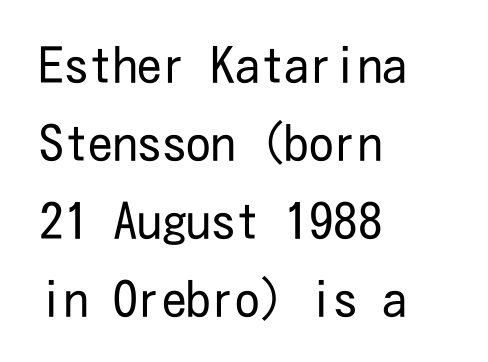
Nobody touched the tracking dial on this one. Line beginnings align vertically; line endings do not. Has an underline been added? It has not. Is the stroke heavy? The answer is a plain regular-or-lighter. In terms of posture, this sample is upright.
